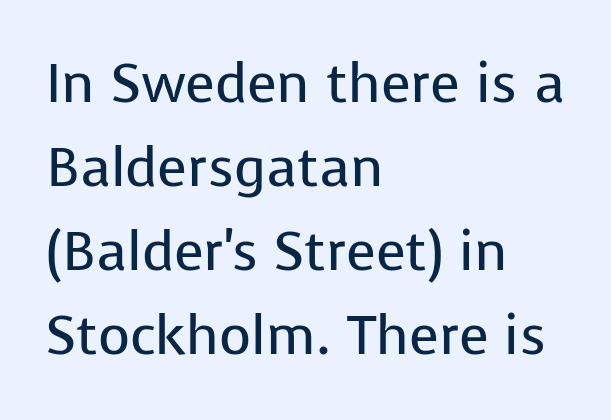
The image shows 55 px regular-weight sans-serif type, upright; set left-aligned, normal line spacing (1.53x), normal letter spacing, not underlined; low stroke contrast and a medium x-height.
